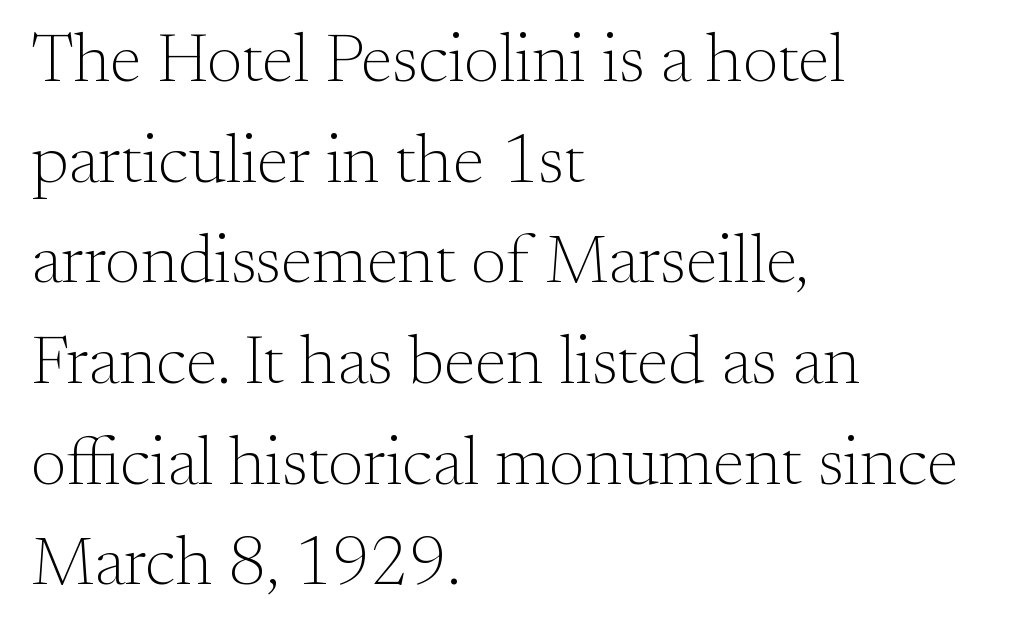
Q: Is the text bold? A: No.
Q: Is the text italic (slanted)? A: No, it is upright.
Q: Is the typeface a serif or a sans-serif typeface? A: Serif.
Q: Is the text underlined? A: No.
Q: How is the paragraph aligned? A: Left-aligned.
Q: Is the spacing between letters normal or unusually wide? A: Normal.
Q: Is the spacing between lines tight, normal or loose? A: Normal.
Q: Width (condensed, normal, or wide)? A: Normal.
Q: Stroke contrast? A: Medium.
Q: x-height? A: Small.
Q: Monospaced? A: No.
